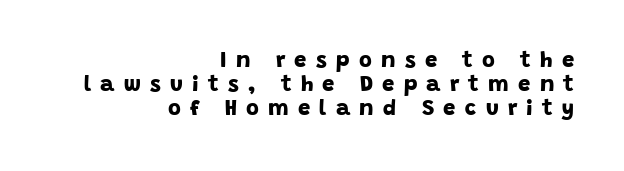
The image shows 22 px bold type; set right-aligned, tight line spacing (1.09x), unusually wide letter spacing (+0.42 em), not underlined.
